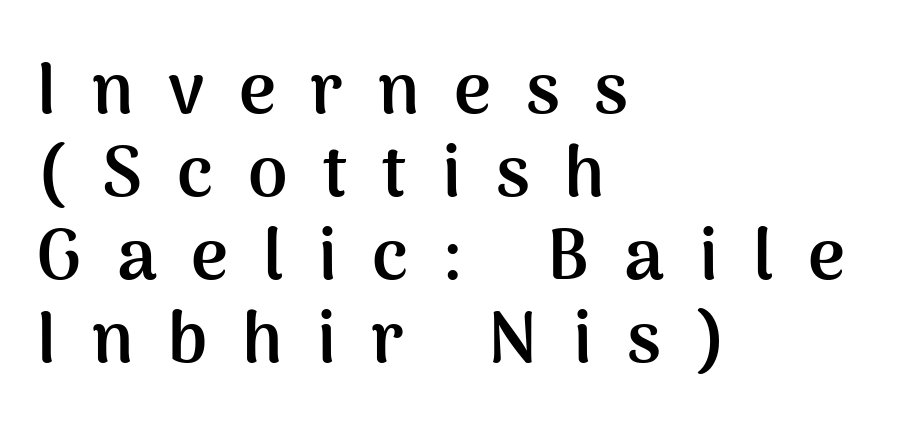
The text was rendered using a sans face with plain stroke endings. Is this a fixed-width face? No — the glyphs have proportional, varying widths. The typesetter chose a ragged-right arrangement here. Stroke thickness is high; the sample reads as a true bold. Vertical strokes here are truly vertical. Glance below the letters and you will spot only blank space.
